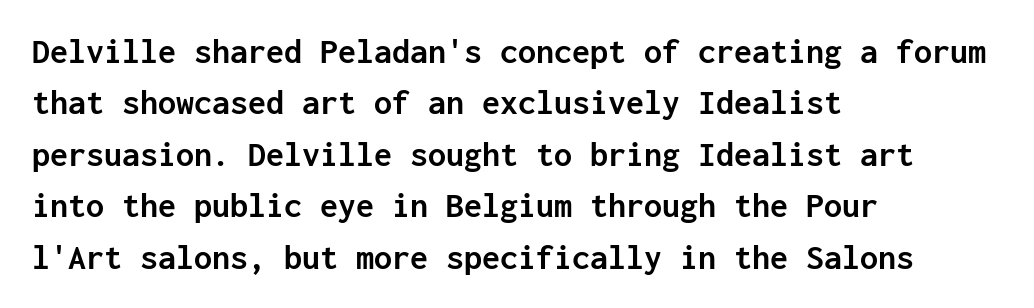
{"serif": "no", "italic": "no", "bold": "yes", "weight": "semibold", "width": "normal", "stroke_contrast": "low", "x_height": "medium", "monospaced": "yes", "underline": "no", "align": "left", "line_spacing": "normal", "line_spacing_ratio": 1.43, "letter_spacing": "normal", "letter_spacing_em": 0.0, "glyph_px": 36}
